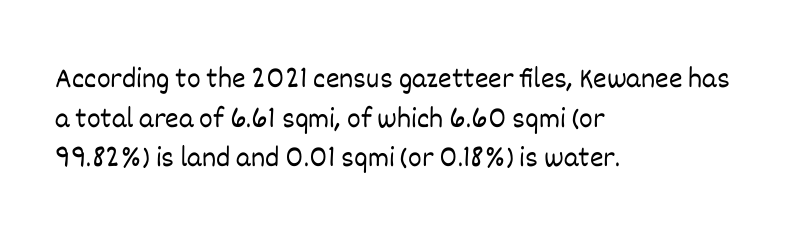
{"italic": "no", "bold": "no", "weight": "light", "width": "normal", "stroke_contrast": "low", "x_height": "large", "monospaced": "no", "underline": "no", "align": "left", "line_spacing": "normal", "line_spacing_ratio": 1.37, "letter_spacing": "normal", "letter_spacing_em": 0.0, "glyph_px": 29}
